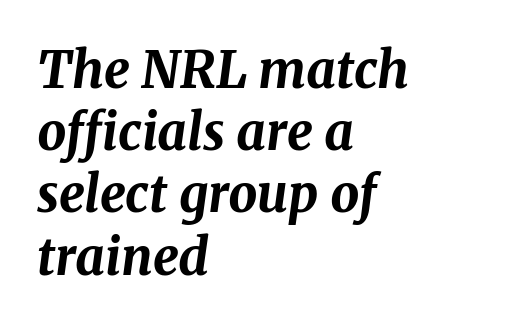
{"italic": "yes", "lean": "right", "slant_degrees": 8, "bold": "yes", "weight": "bold", "width": "normal", "stroke_contrast": "medium", "x_height": "medium", "monospaced": "no", "underline": "no", "align": "left", "line_spacing_ratio": 1.22, "letter_spacing": "normal", "letter_spacing_em": 0.0, "glyph_px": 51}
